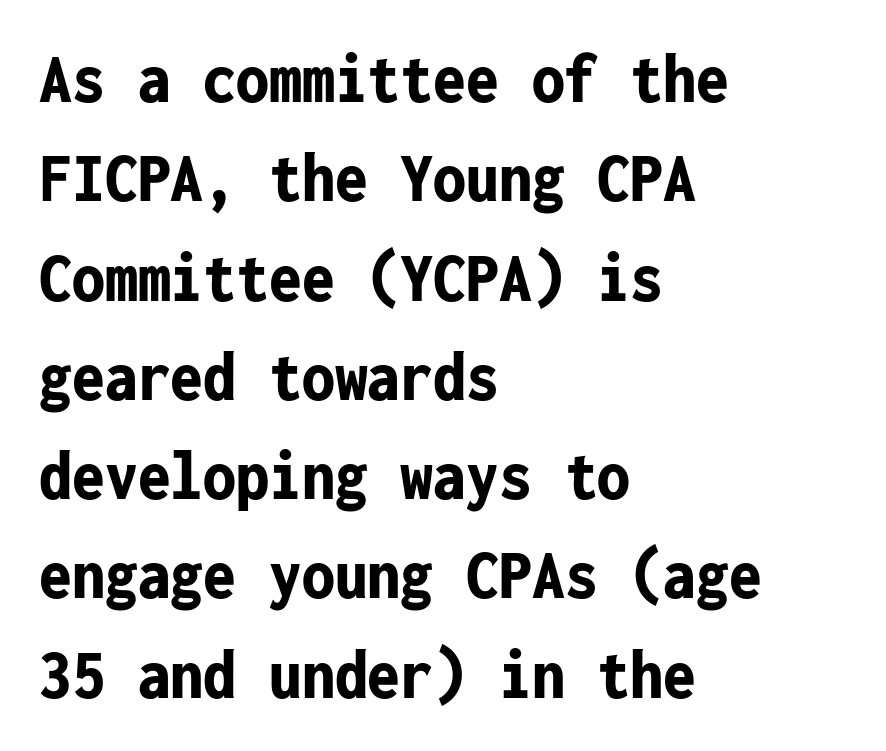
Weight check: bold — yes, fully. All the whitespace from short lines collects on the right. The baseline area is clear. The type is set solid horizontally, with unmodified tracking. The vertical gap from one line to the next is medium. Nope, no serifs anywhere on these letters.
